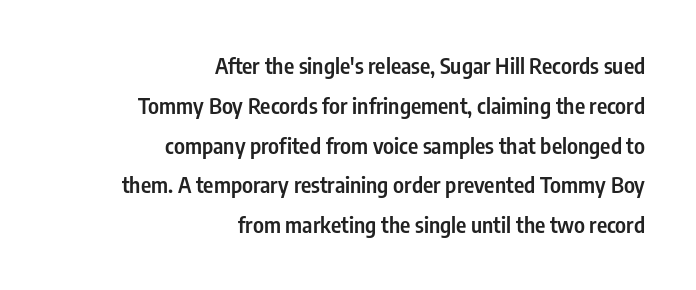
The image shows 22 px text type, upright; set right-aligned, line spacing 1.81x, normal letter spacing, not underlined.
